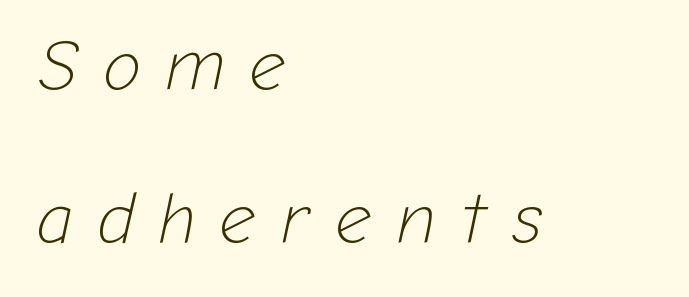
The specimen reads as italic at a glance. Caption: multi-line text, flush left, ragged right. These lines are rendered in a variable-pitch font. The space between consecutive lines is lavish.
